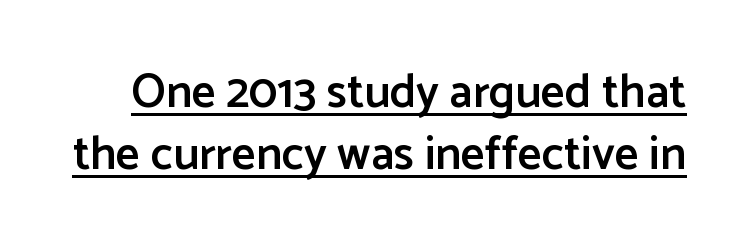
Q: Is the text bold? A: Semi-bold.
Q: Is the text italic (slanted)? A: No, it is upright.
Q: Is the typeface a serif or a sans-serif typeface? A: Sans-serif.
Q: Is the text underlined? A: Yes.
Q: Is the spacing between letters normal or unusually wide? A: Normal.
Q: Is the spacing between lines tight, normal or loose? A: Normal.
Q: Width (condensed, normal, or wide)? A: Normal.
Q: Stroke contrast? A: Low.
Q: x-height? A: Medium.
Q: Monospaced? A: No.
